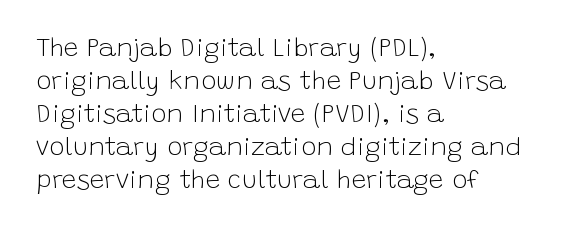
{"italic": "no", "bold": "no", "underline": "no", "align": "left", "line_spacing": "normal", "line_spacing_ratio": 1.27, "letter_spacing": "normal", "letter_spacing_em": 0.0, "glyph_px": 26}
